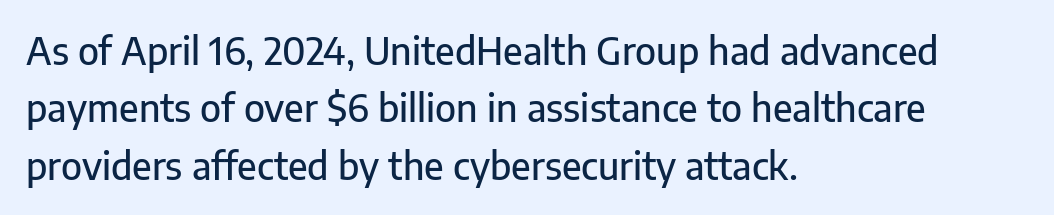
{"serif": "no", "italic": "no", "width": "normal", "stroke_contrast": "low", "x_height": "medium", "monospaced": "no", "underline": "no", "align": "left", "line_spacing": "normal", "line_spacing_ratio": 1.55, "letter_spacing": "normal", "letter_spacing_em": 0.0, "glyph_px": 37}
